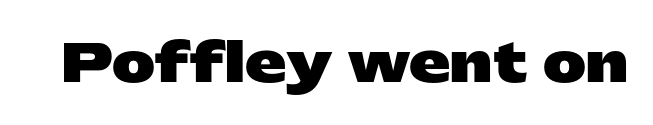
{"serif": "no", "italic": "no", "bold": "yes", "weight": "heavy", "width": "wide", "stroke_contrast": "low", "x_height": "medium", "monospaced": "no", "underline": "no", "letter_spacing": "normal", "letter_spacing_em": 0.0, "glyph_px": 52}
